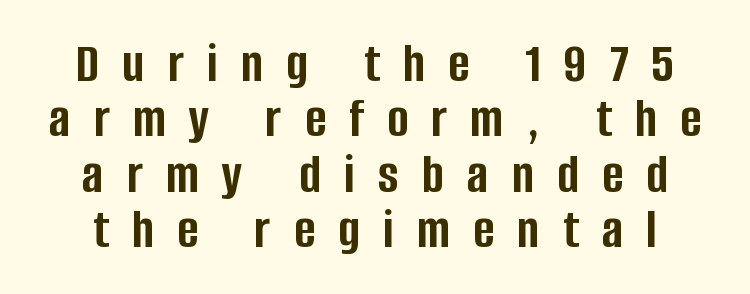
Q: Is the text bold? A: Yes.
Q: Is the text italic (slanted)? A: No, it is upright.
Q: Is the typeface a serif or a sans-serif typeface? A: Sans-serif.
Q: Is the text underlined? A: No.
Q: How is the paragraph aligned? A: Centered.
Q: Is the spacing between letters normal or unusually wide? A: Unusually wide.
Q: Is the spacing between lines tight, normal or loose? A: Tight.
Q: Width (condensed, normal, or wide)? A: Condensed.
Q: Stroke contrast? A: Low.
Q: x-height? A: Large.
Q: Monospaced? A: No.
